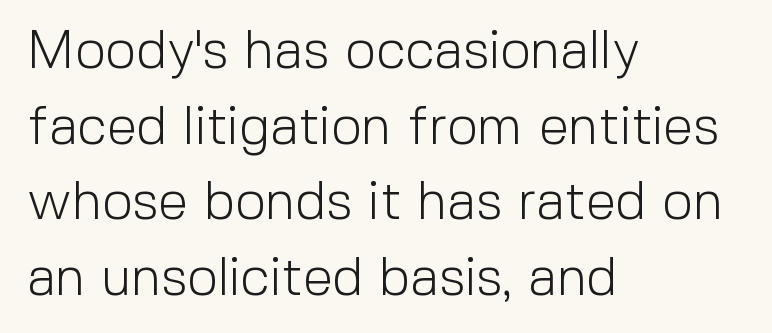
The image shows 54 px light sans-serif type, upright; set left-aligned, normal line spacing (1.4x), normal letter spacing, not underlined; a medium x-height.
